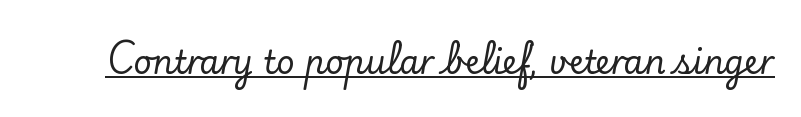
You can tell from the footed stems that serif type was used. The rendering uses natural spacing where letterforms have individual widths. Does a line run under the words? Yes, clearly. These lines keep a tight, regular rhythm from letter to letter.
